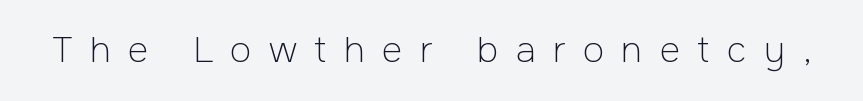
{"serif": "no", "italic": "no", "bold": "no", "weight": "light", "width": "normal", "stroke_contrast": "low", "x_height": "medium", "monospaced": "no", "underline": "no", "letter_spacing": "wide", "letter_spacing_em": 0.5, "glyph_px": 35}
